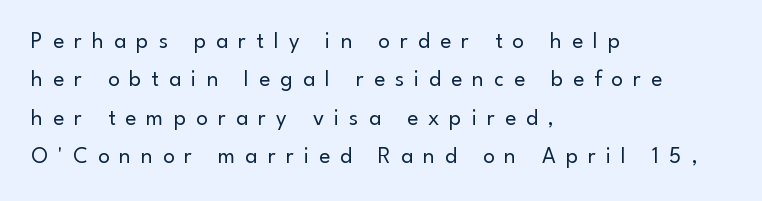
{"italic": "no", "bold": "no", "underline": "no", "align": "left", "line_spacing": "normal", "line_spacing_ratio": 1.67, "letter_spacing": "wide", "letter_spacing_em": 0.44, "glyph_px": 23}
